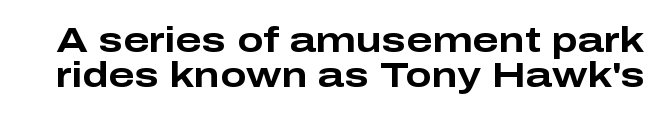
{"serif": "no", "italic": "no", "bold": "yes", "weight": "bold", "width": "wide", "stroke_contrast": "low", "x_height": "medium", "monospaced": "no", "underline": "no", "line_spacing": "tight", "line_spacing_ratio": 1.01, "letter_spacing": "normal", "letter_spacing_em": 0.0, "glyph_px": 35}
